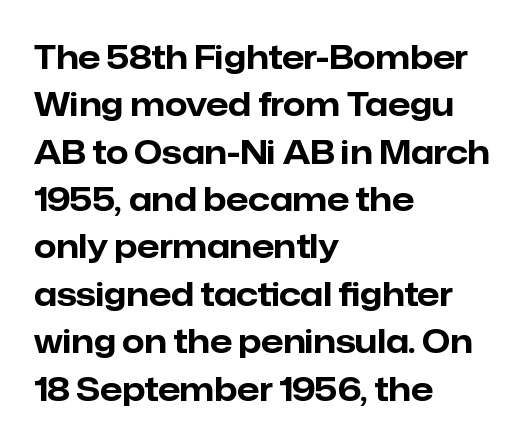
The image shows 32 px bold sans-serif type, upright; set left-aligned, normal line spacing (1.48x), normal letter spacing, not underlined; low stroke contrast and a medium x-height.
